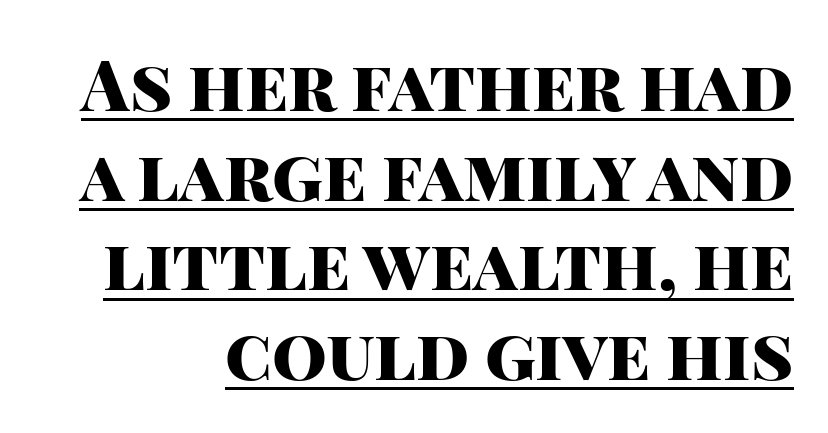
Q: Is the text bold? A: Yes.
Q: Is the text italic (slanted)? A: No, it is upright.
Q: Is the typeface a serif or a sans-serif typeface? A: Sans-serif.
Q: Is the text underlined? A: Yes.
Q: Is the spacing between letters normal or unusually wide? A: Normal.
Q: Is the spacing between lines tight, normal or loose? A: Normal.
Q: Width (condensed, normal, or wide)? A: Normal.
Q: Stroke contrast? A: High.
Q: x-height? A: Large.
Q: Monospaced? A: No.
